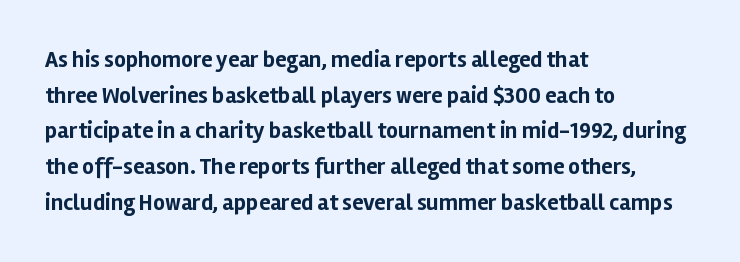
{"italic": "no", "bold": "yes", "underline": "no", "align": "left", "line_spacing": "normal", "line_spacing_ratio": 1.55, "letter_spacing": "normal", "letter_spacing_em": 0.0, "glyph_px": 23}
